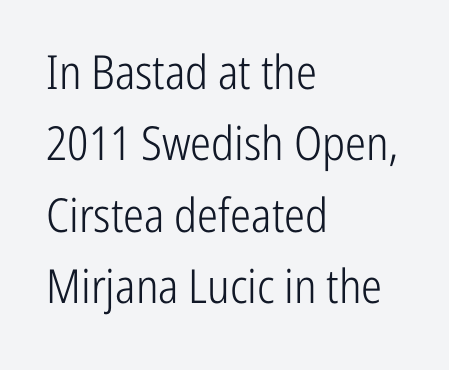
The image shows 47 px light, condensed sans-serif type, upright; set left-aligned, normal line spacing (1.52x), normal letter spacing, not underlined; low stroke contrast and a medium x-height.
